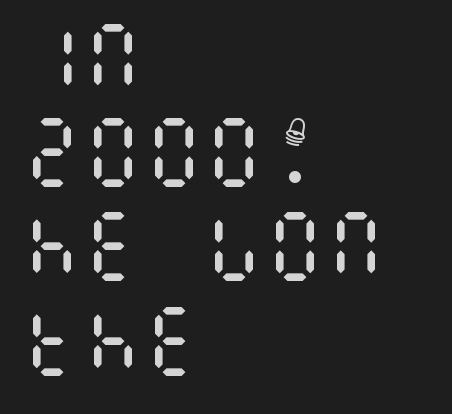
Q: Is the text bold? A: No.
Q: Is the text italic (slanted)? A: No, it is upright.
Q: Is the text underlined? A: No.
Q: How is the paragraph aligned? A: Left-aligned.
Q: Is the spacing between letters normal or unusually wide? A: Normal.
Q: Width (condensed, normal, or wide)? A: Condensed.
Q: Stroke contrast? A: Medium.
Q: x-height? A: Large.
